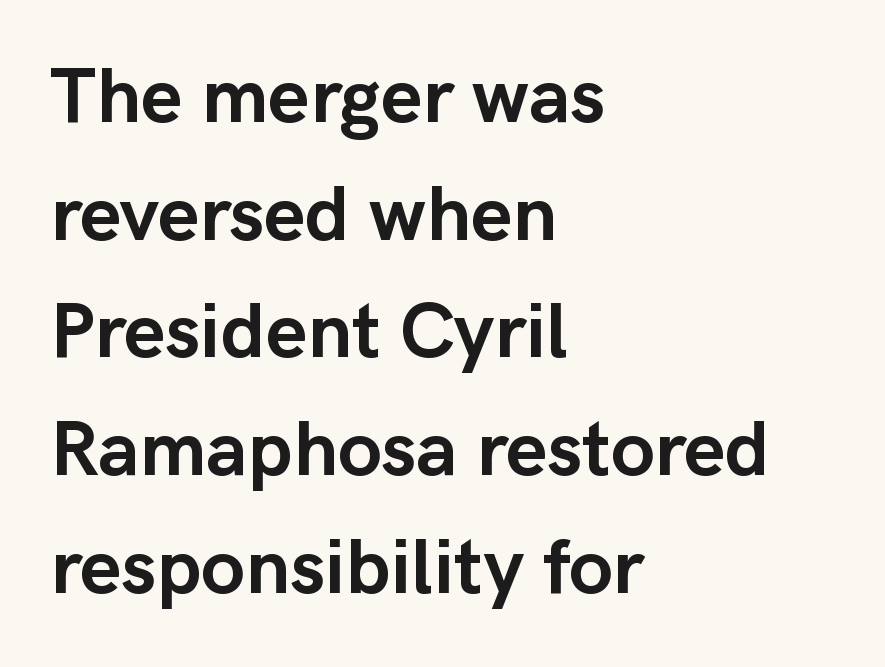
The image shows 79 px semibold sans-serif type, upright; set left-aligned, normal line spacing (1.49x), normal letter spacing, not underlined; low stroke contrast and a medium x-height.
